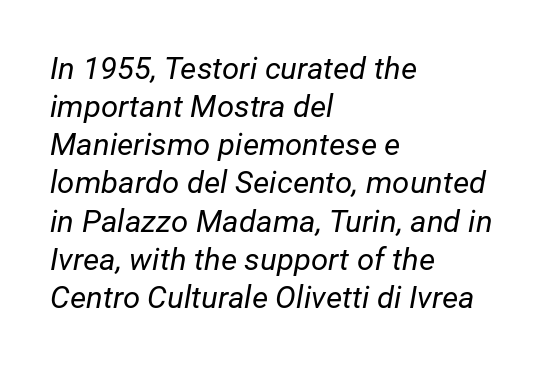
The image shows 31 px regular-weight type, italic (leaning right); set left-aligned, line spacing 1.23x, normal letter spacing, not underlined; low stroke contrast and a medium x-height.
